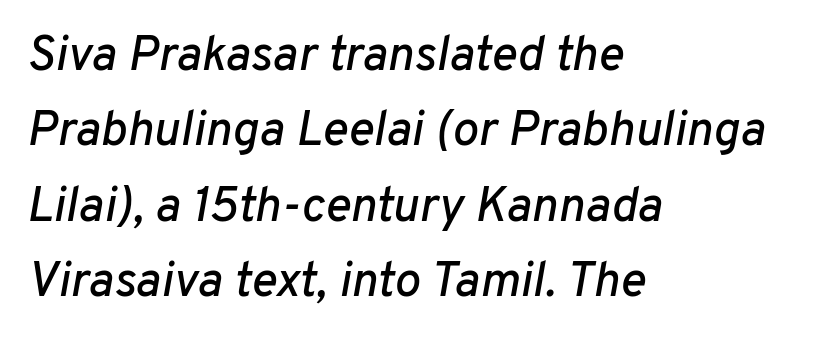
{"italic": "yes", "lean": "right", "slant_degrees": 10, "width": "normal", "stroke_contrast": "low", "x_height": "medium", "monospaced": "no", "underline": "no", "align": "left", "line_spacing": "normal", "line_spacing_ratio": 1.54, "letter_spacing": "normal", "letter_spacing_em": 0.0, "glyph_px": 49}
